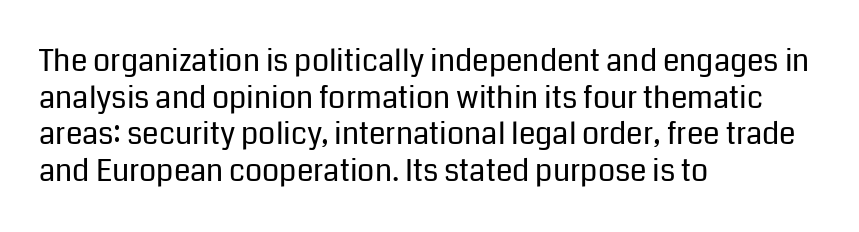
{"serif": "no", "italic": "no", "bold": "no", "weight": "regular", "width": "normal", "stroke_contrast": "low", "x_height": "medium", "monospaced": "no", "underline": "no", "align": "left", "line_spacing_ratio": 1.22, "letter_spacing": "normal", "letter_spacing_em": 0.0, "glyph_px": 30}
